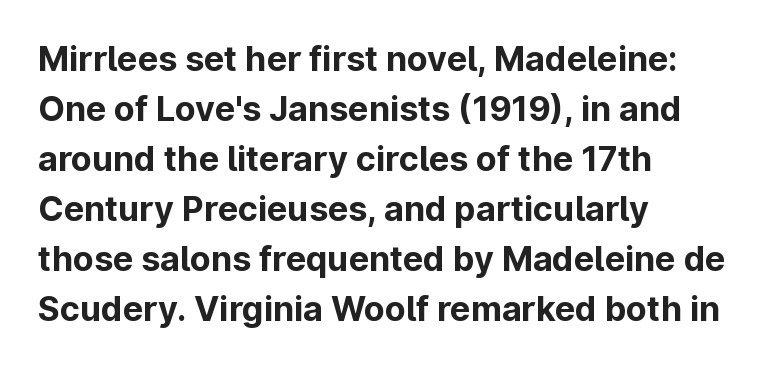
Q: Is the text bold? A: Yes.
Q: Is the text italic (slanted)? A: No, it is upright.
Q: Is the typeface a serif or a sans-serif typeface? A: Sans-serif.
Q: Is the text underlined? A: No.
Q: How is the paragraph aligned? A: Left-aligned.
Q: Is the spacing between letters normal or unusually wide? A: Normal.
Q: Is the spacing between lines tight, normal or loose? A: Normal.
Q: Width (condensed, normal, or wide)? A: Normal.
Q: Stroke contrast? A: Low.
Q: x-height? A: Medium.
Q: Monospaced? A: No.
